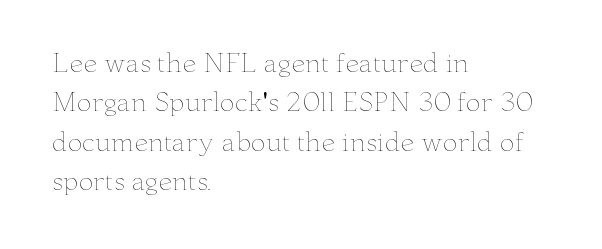
{"italic": "no", "bold": "no", "underline": "no", "align": "left", "line_spacing": "normal", "line_spacing_ratio": 1.58, "letter_spacing": "normal", "letter_spacing_em": 0.0, "glyph_px": 25}
